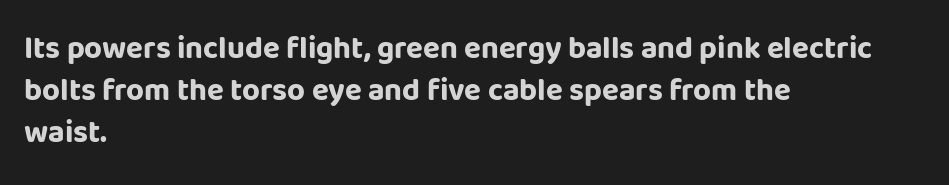
The image shows 31 px bold sans-serif type, upright; set left-aligned, normal line spacing (1.35x), normal letter spacing, not underlined; low stroke contrast and a large x-height.
